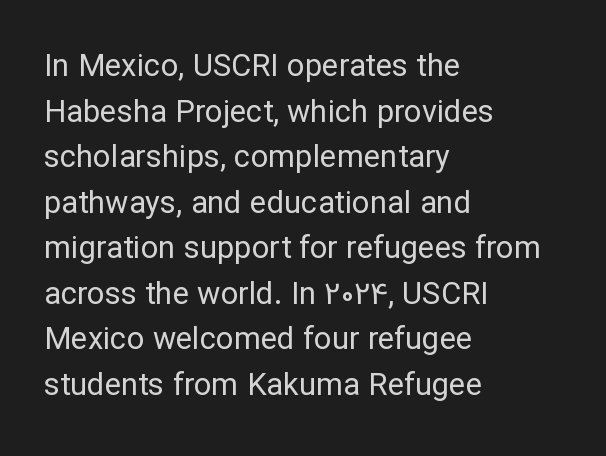
The lines sit at an ordinary, default distance from one another. Typographically, this falls in the sans-serif category. On a weight scale, this lands at 450 or below. Glyph-to-glyph distance matches everyday printed text. Beneath every word, the page is bare. Varying glyph widths throughout — classic text-font behaviour.
